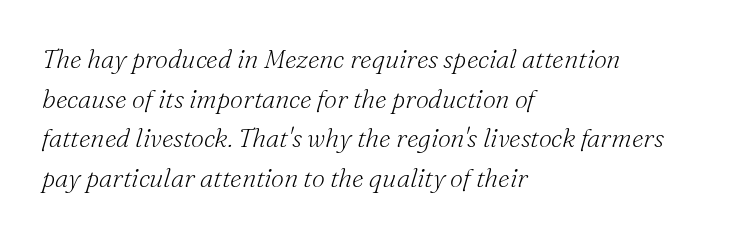
One-word summary of the alignment: left. Descender tails drop into unmarked territory. Glyph-to-glyph distance matches everyday printed text. Designer's note — italics engaged.
